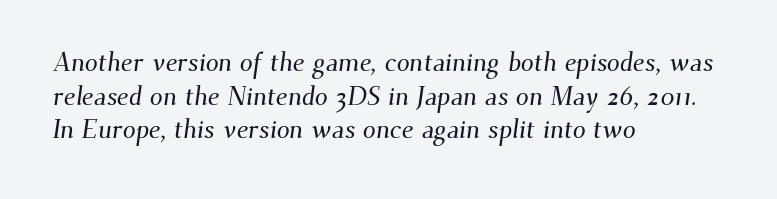
Nobody touched the tracking dial on this one. Leading: standard. Is the block centered? No — it sits flush against the left margin. Unmarked baselines from the first word to the last.
